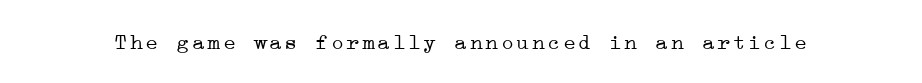
The specimen reads as upright at a glance. The face looks like a standard text weight, possibly lighter. Nobody drew a line under any word here.
